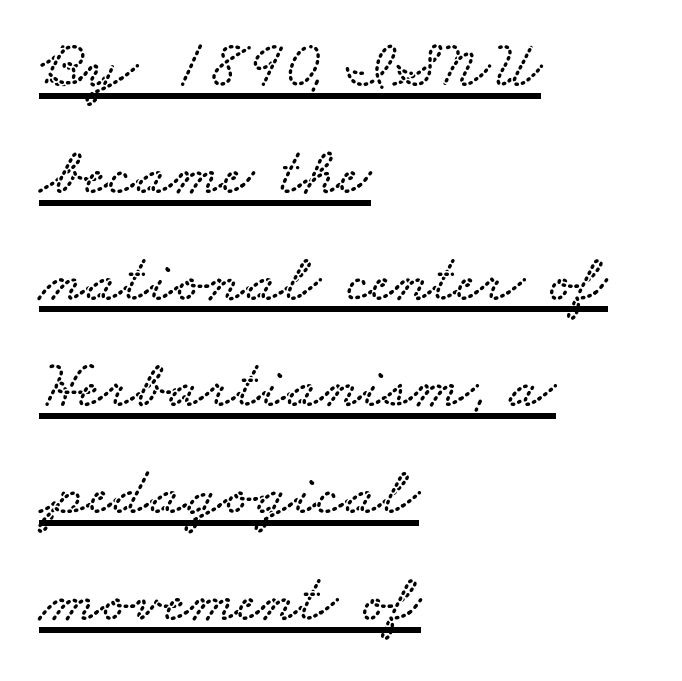
Q: Is the typeface a serif or a sans-serif typeface? A: Serif.
Q: Is the text underlined? A: Yes.
Q: How is the paragraph aligned? A: Left-aligned.
Q: Is the spacing between letters normal or unusually wide? A: Normal.
Q: Is the spacing between lines tight, normal or loose? A: Normal.
Q: Width (condensed, normal, or wide)? A: Wide.
Q: Stroke contrast? A: Low.
Q: x-height? A: Small.
Q: Monospaced? A: No.
